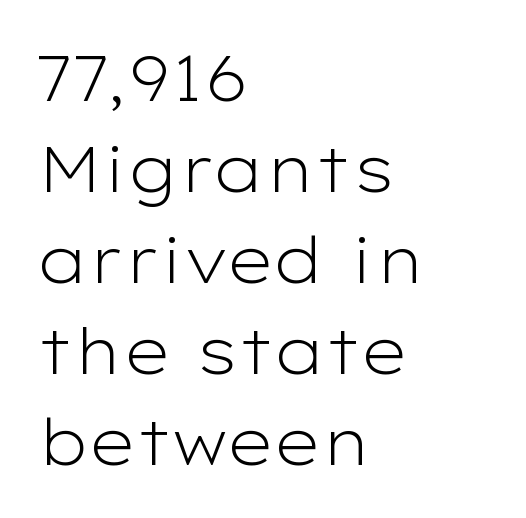
Q: Is the text bold? A: No.
Q: Is the text italic (slanted)? A: No, it is upright.
Q: Is the typeface a serif or a sans-serif typeface? A: Sans-serif.
Q: Is the text underlined? A: No.
Q: How is the paragraph aligned? A: Left-aligned.
Q: Is the spacing between letters normal or unusually wide? A: Normal.
Q: Is the spacing between lines tight, normal or loose? A: Normal.
Q: Width (condensed, normal, or wide)? A: Wide.
Q: Stroke contrast? A: Low.
Q: x-height? A: Medium.
Q: Monospaced? A: No.
